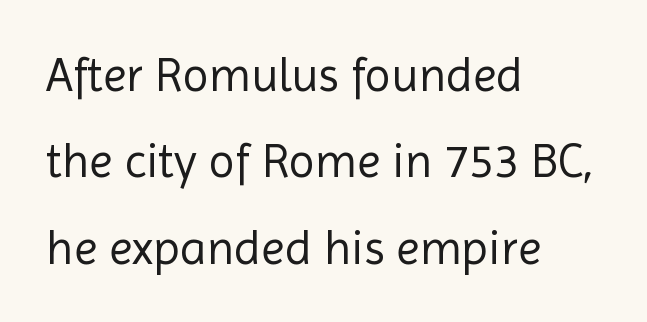
Do the characters align in a grid? No, the font is proportional. Words appear dense and cohesive because spacing is normal. I'd call this a sans setting — the letters go barefoot. The passage is arranged the way most books set body copy — flush left. The letters stand straight up with perfectly vertical stems.
